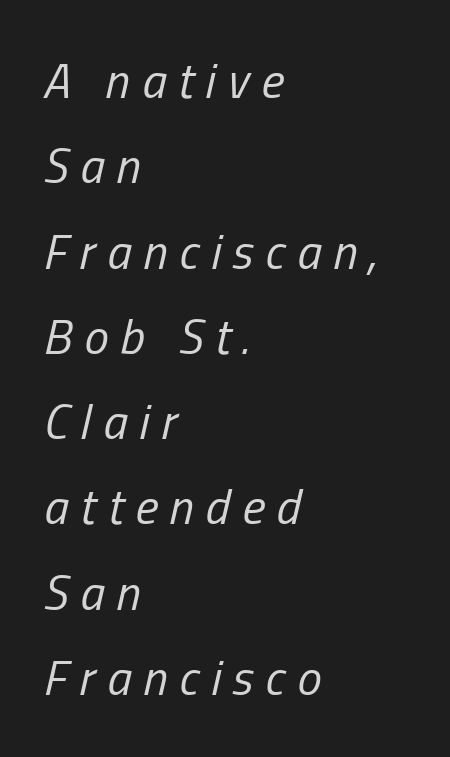
Stems here are at most as thick as an everyday book face. The tracking jumps out immediately: characters are airy and widely separated. The paragraph has a hard left edge and a soft right edge. Italic? Definitely — the glyphs are oblique. Each letter keeps its own natural width here, so spacing adapts to shape.
